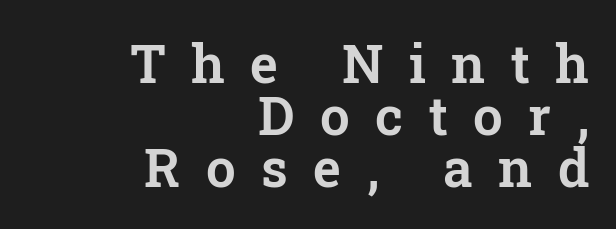
How are the letters spaced? Widely, with obvious added tracking. Posture: straight, roman, zero tilt. The letters advance in unequal steps, a hallmark of proportional type. In terms of leading, this rendering errs on the cramped side. Honestly, there is no underline to notice here at all. Where is the straight margin? On the right.
